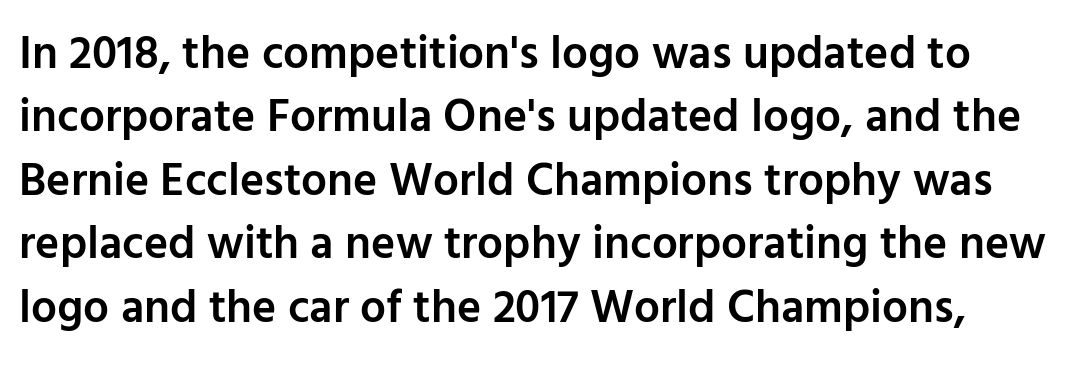
Q: Is the text bold? A: Semi-bold.
Q: Is the text italic (slanted)? A: No, it is upright.
Q: Is the typeface a serif or a sans-serif typeface? A: Sans-serif.
Q: Is the text underlined? A: No.
Q: Is the spacing between letters normal or unusually wide? A: Normal.
Q: Is the spacing between lines tight, normal or loose? A: Normal.
Q: Width (condensed, normal, or wide)? A: Normal.
Q: Stroke contrast? A: Low.
Q: x-height? A: Medium.
Q: Monospaced? A: No.
